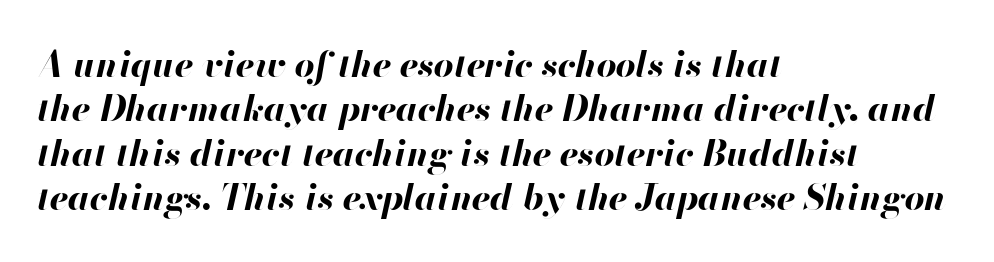
The words here are not underlined. Compared with typical body copy, the letter spacing here is the same. Yep, that's italic — everything's leaning. You could not count columns in this text — the font is proportionally spaced.
